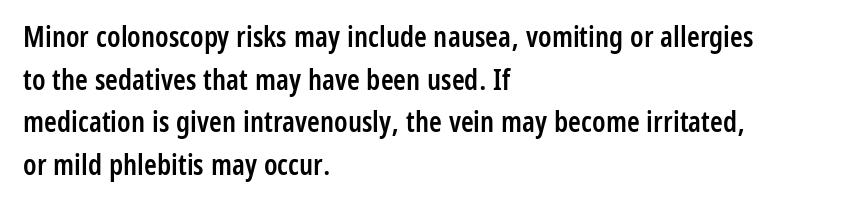
{"serif": "no", "italic": "no", "bold": "semi", "weight": "semibold", "width": "condensed", "stroke_contrast": "low", "x_height": "medium", "monospaced": "no", "underline": "no", "align": "left", "line_spacing": "normal", "line_spacing_ratio": 1.47, "letter_spacing": "normal", "letter_spacing_em": 0.0, "glyph_px": 29}
